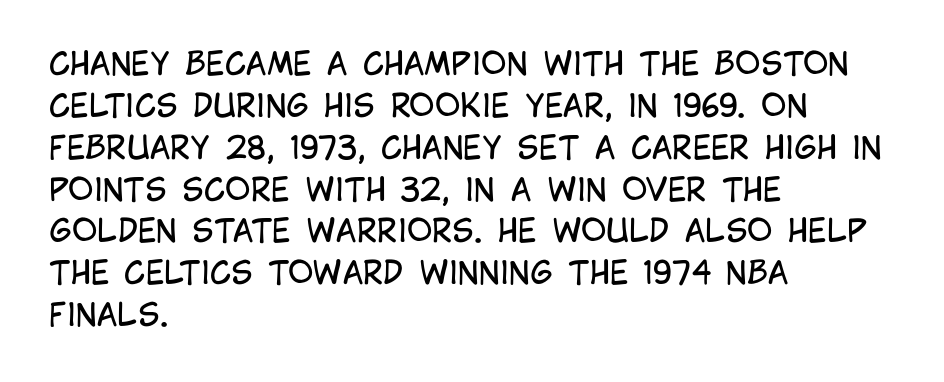
Q: Is the text bold? A: No.
Q: Is the text italic (slanted)? A: No, it is upright.
Q: Is the typeface a serif or a sans-serif typeface? A: Sans-serif.
Q: Is the text underlined? A: No.
Q: How is the paragraph aligned? A: Left-aligned.
Q: Is the spacing between letters normal or unusually wide? A: Normal.
Q: Is the spacing between lines tight, normal or loose? A: Normal.
Q: Width (condensed, normal, or wide)? A: Condensed.
Q: Stroke contrast? A: Low.
Q: x-height? A: Large.
Q: Monospaced? A: No.
